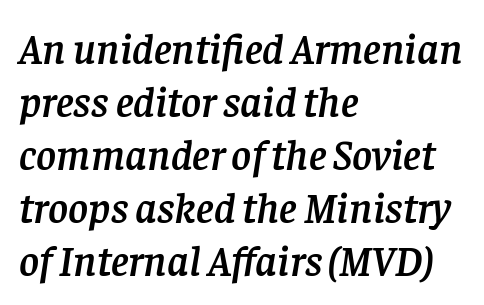
The image shows 43 px serif type, italic (leaning right); set left-aligned, line spacing 1.23x, normal letter spacing, not underlined; low stroke contrast and a large x-height.
